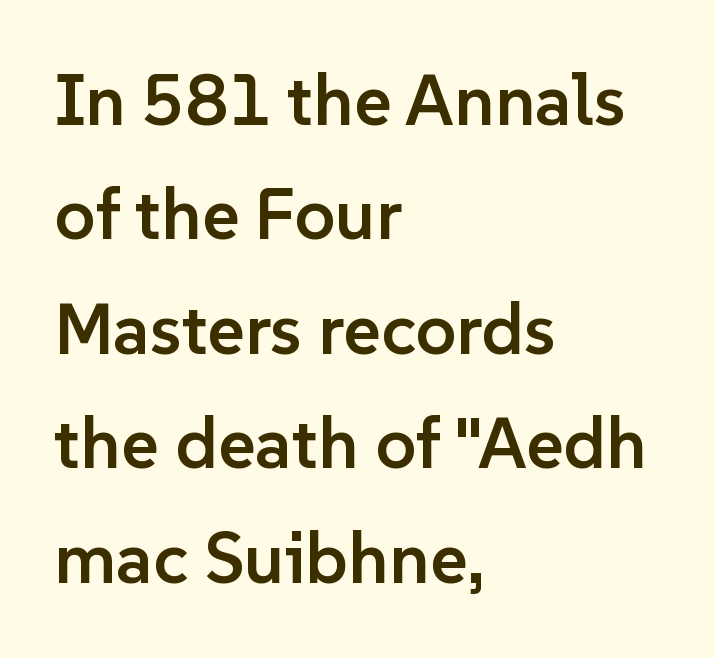
Q: Is the text bold? A: Semi-bold.
Q: Is the text italic (slanted)? A: No, it is upright.
Q: Is the typeface a serif or a sans-serif typeface? A: Sans-serif.
Q: Is the text underlined? A: No.
Q: How is the paragraph aligned? A: Left-aligned.
Q: Is the spacing between letters normal or unusually wide? A: Normal.
Q: Is the spacing between lines tight, normal or loose? A: Normal.
Q: Width (condensed, normal, or wide)? A: Normal.
Q: Stroke contrast? A: Low.
Q: x-height? A: Medium.
Q: Monospaced? A: No.
